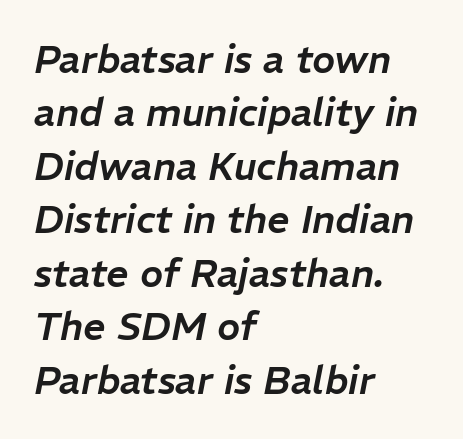
{"italic": "yes", "lean": "right", "slant_degrees": 11, "width": "normal", "stroke_contrast": "low", "x_height": "medium", "monospaced": "no", "underline": "no", "align": "left", "line_spacing": "normal", "line_spacing_ratio": 1.37, "letter_spacing": "normal", "letter_spacing_em": 0.0, "glyph_px": 39}
